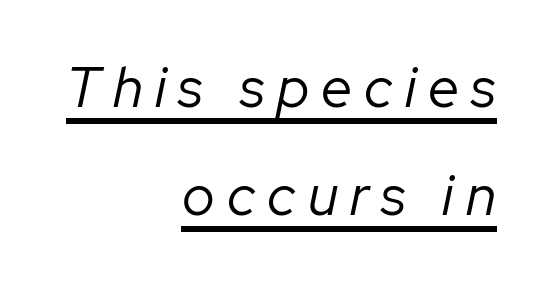
Q: Is the text bold? A: No.
Q: Is the text italic (slanted)? A: Yes, it leans right by about 12 degrees.
Q: Is the text underlined? A: Yes.
Q: How is the paragraph aligned? A: Right-aligned.
Q: Is the spacing between letters normal or unusually wide? A: Unusually wide.
Q: Is the spacing between lines tight, normal or loose? A: Loose.
Q: Width (condensed, normal, or wide)? A: Normal.
Q: Stroke contrast? A: Low.
Q: x-height? A: Medium.
Q: Monospaced? A: No.
